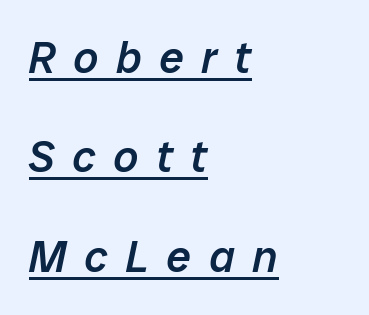
{"italic": "yes", "lean": "right", "slant_degrees": 12, "bold": "semi", "weight": "semibold", "width": "normal", "stroke_contrast": "low", "x_height": "medium", "monospaced": "no", "underline": "yes", "align": "left", "line_spacing": "loose", "line_spacing_ratio": 2.26, "letter_spacing": "wide", "letter_spacing_em": 0.4, "glyph_px": 44}
